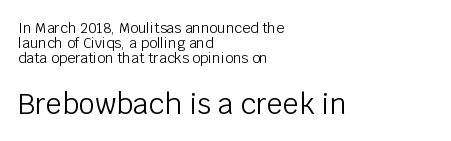
The image shows 28 px light sans-serif type, upright; set left-aligned, tight line spacing (1.06x), normal letter spacing, not underlined; the second (bottom) block is 2.0x larger; low stroke contrast and a large x-height.
